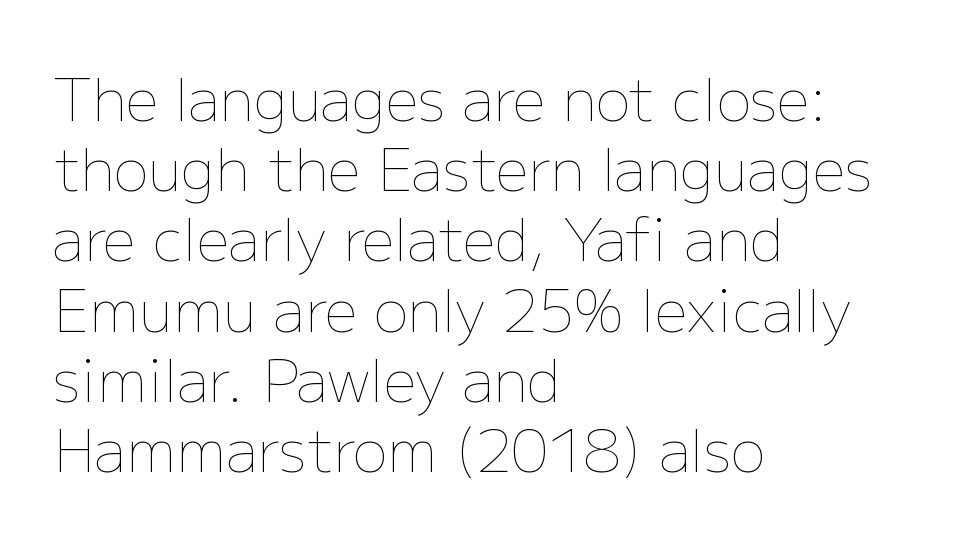
{"italic": "no", "bold": "no", "weight": "thin", "width": "normal", "stroke_contrast": "low", "x_height": "medium", "monospaced": "no", "underline": "no", "align": "left", "line_spacing_ratio": 1.21, "letter_spacing": "normal", "letter_spacing_em": 0.0, "glyph_px": 58}
